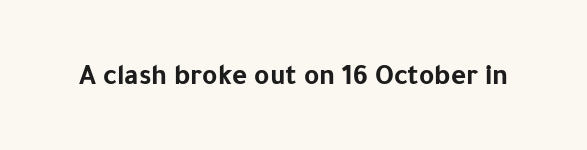
Q: Is the text bold? A: Yes.
Q: Is the text italic (slanted)? A: No, it is upright.
Q: Is the typeface a serif or a sans-serif typeface? A: Sans-serif.
Q: Is the text underlined? A: No.
Q: Is the spacing between letters normal or unusually wide? A: Normal.
Q: Width (condensed, normal, or wide)? A: Normal.
Q: Stroke contrast? A: Low.
Q: x-height? A: Medium.
Q: Monospaced? A: No.
